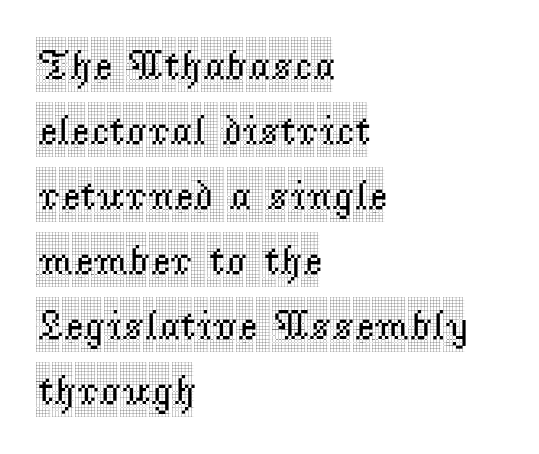
Q: Is the text italic (slanted)? A: No, it is upright.
Q: Is the typeface a serif or a sans-serif typeface? A: Serif.
Q: Is the text underlined? A: No.
Q: How is the paragraph aligned? A: Left-aligned.
Q: Is the spacing between letters normal or unusually wide? A: Normal.
Q: Is the spacing between lines tight, normal or loose? A: Normal.
Q: Width (condensed, normal, or wide)? A: Condensed.
Q: x-height? A: Large.
Q: Monospaced? A: No.
